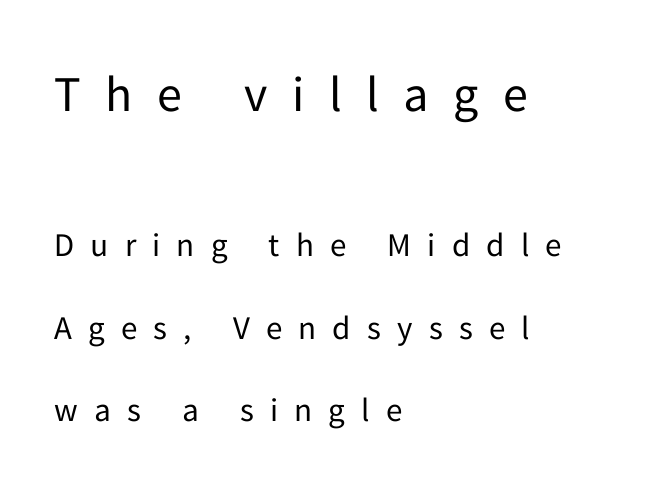
Think of a printed novel: that variable character pitch is what you see here. The text block is weighted toward the left margin, trailing off unevenly rightward. The font sits on the lighter half of the weight spectrum, regular included. Display-style spreading of the glyphs; the letterfit is very open. Whoever set this made the first block the dominant, larger element.
